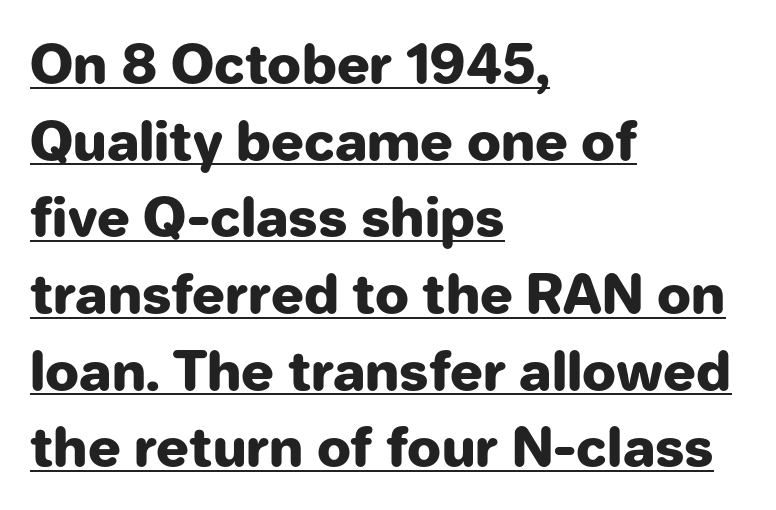
{"serif": "no", "italic": "no", "bold": "yes", "weight": "heavy", "width": "normal", "stroke_contrast": "low", "x_height": "medium", "monospaced": "no", "underline": "yes", "align": "left", "line_spacing": "normal", "line_spacing_ratio": 1.42, "letter_spacing": "normal", "letter_spacing_em": 0.0, "glyph_px": 54}
